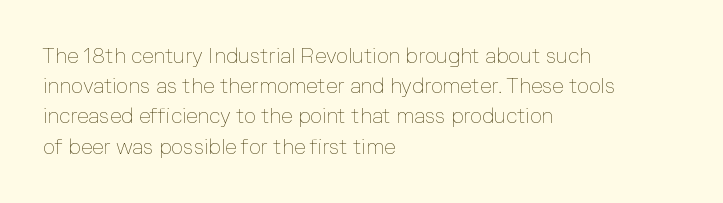
Q: Is the text bold? A: No.
Q: Is the text italic (slanted)? A: No, it is upright.
Q: Is the text underlined? A: No.
Q: How is the paragraph aligned? A: Left-aligned.
Q: Is the spacing between letters normal or unusually wide? A: Normal.
Q: Is the spacing between lines tight, normal or loose? A: Normal.
